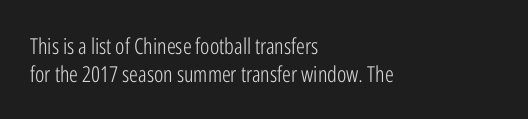
Q: Is the text bold? A: No.
Q: Is the text italic (slanted)? A: No, it is upright.
Q: Is the text underlined? A: No.
Q: How is the paragraph aligned? A: Left-aligned.
Q: Is the spacing between letters normal or unusually wide? A: Normal.
Q: Is the spacing between lines tight, normal or loose? A: Normal.
